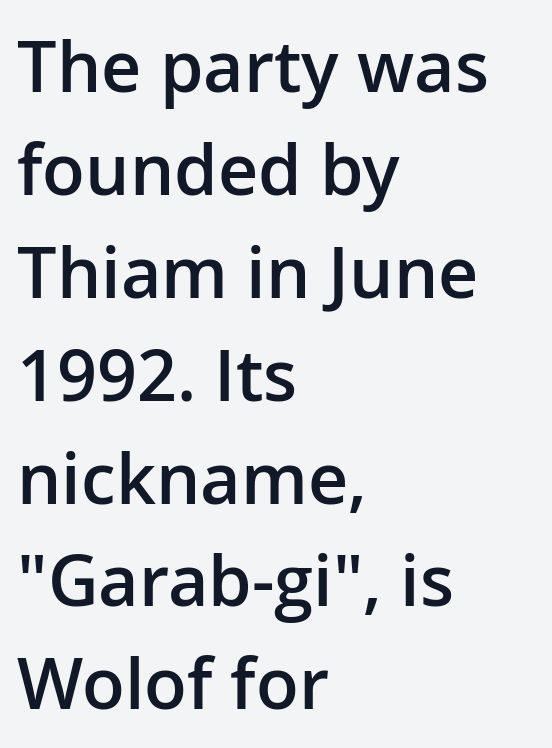
Q: Is the text bold? A: Semi-bold.
Q: Is the text italic (slanted)? A: No, it is upright.
Q: Is the typeface a serif or a sans-serif typeface? A: Sans-serif.
Q: Is the text underlined? A: No.
Q: How is the paragraph aligned? A: Left-aligned.
Q: Is the spacing between letters normal or unusually wide? A: Normal.
Q: Is the spacing between lines tight, normal or loose? A: Normal.
Q: Width (condensed, normal, or wide)? A: Normal.
Q: Stroke contrast? A: Low.
Q: x-height? A: Medium.
Q: Monospaced? A: No.
